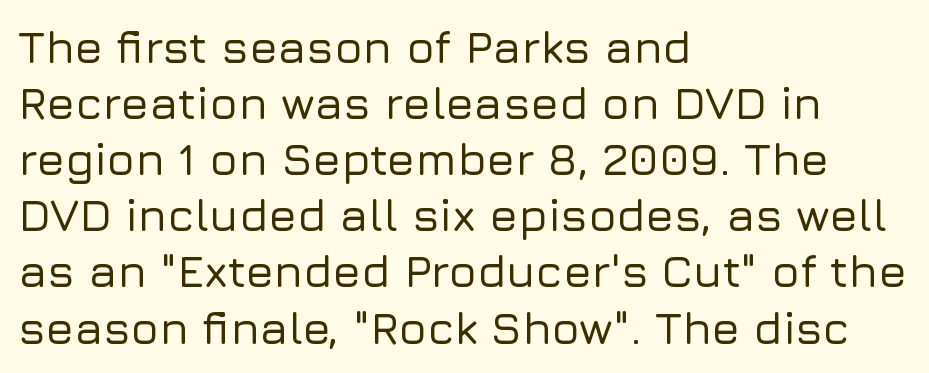
Q: Is the text italic (slanted)? A: No, it is upright.
Q: Is the typeface a serif or a sans-serif typeface? A: Sans-serif.
Q: Is the text underlined? A: No.
Q: How is the paragraph aligned? A: Left-aligned.
Q: Is the spacing between letters normal or unusually wide? A: Normal.
Q: Width (condensed, normal, or wide)? A: Normal.
Q: Stroke contrast? A: Low.
Q: x-height? A: Medium.
Q: Monospaced? A: No.
